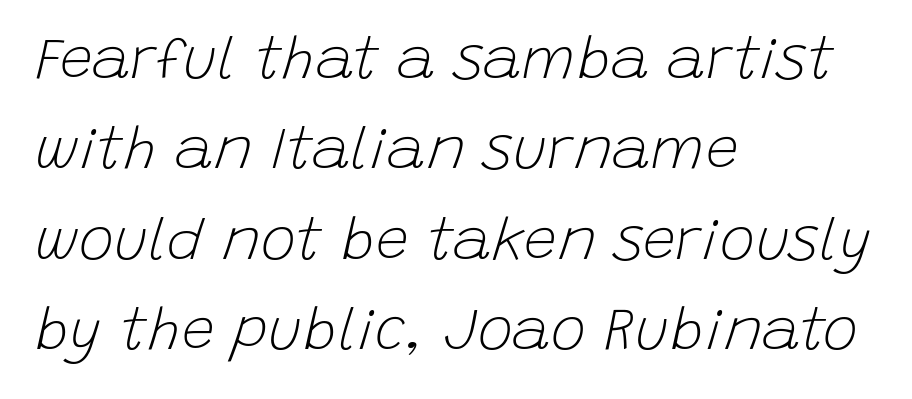
{"italic": "yes", "lean": "right", "slant_degrees": 15, "bold": "no", "weight": "light", "width": "normal", "stroke_contrast": "low", "x_height": "large", "monospaced": "no", "underline": "no", "align": "left", "line_spacing": "normal", "line_spacing_ratio": 1.53, "letter_spacing": "normal", "letter_spacing_em": 0.0, "glyph_px": 59}
